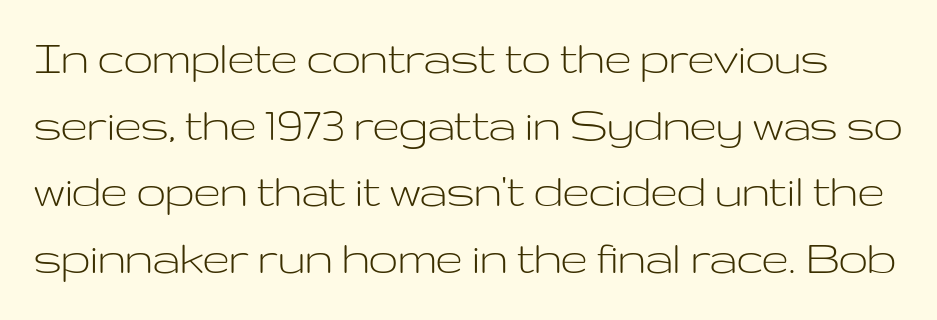
Q: Is the text bold? A: No.
Q: Is the text italic (slanted)? A: No, it is upright.
Q: Is the typeface a serif or a sans-serif typeface? A: Sans-serif.
Q: Is the text underlined? A: No.
Q: Is the spacing between letters normal or unusually wide? A: Normal.
Q: Is the spacing between lines tight, normal or loose? A: Normal.
Q: Width (condensed, normal, or wide)? A: Wide.
Q: Stroke contrast? A: Low.
Q: x-height? A: Medium.
Q: Monospaced? A: No.
